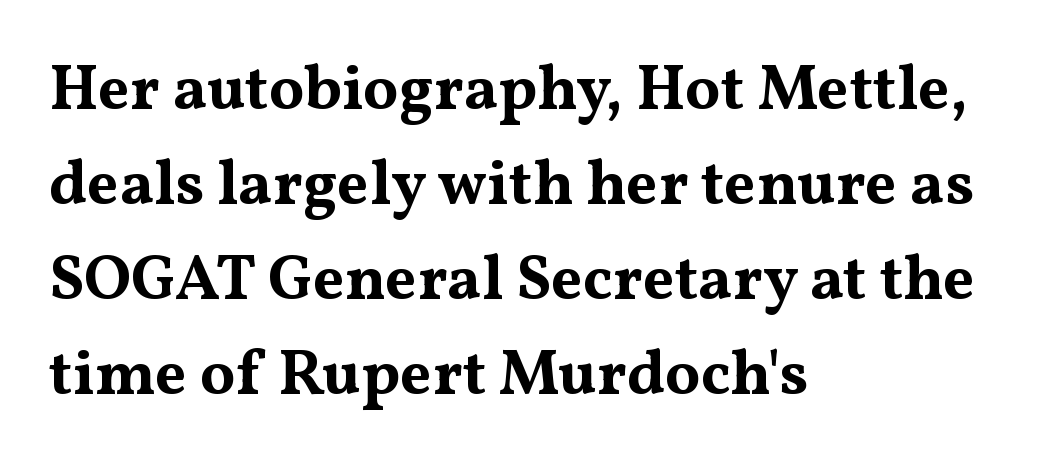
The image shows 63 px bold, wide serif type, upright; set left-aligned, normal line spacing (1.51x), normal letter spacing, not underlined; medium stroke contrast and a medium x-height.
